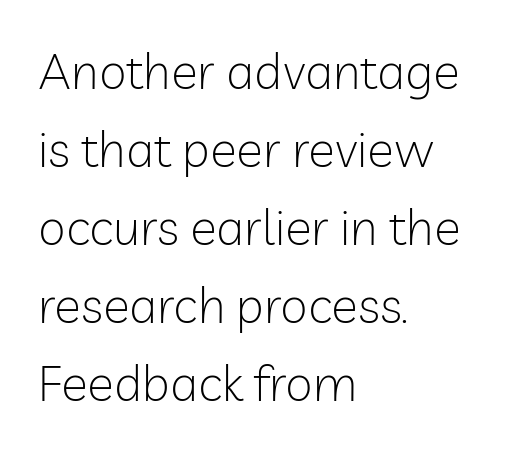
Typographically, this falls in the sans-serif category. Heft: none added — not bold. This rendering leaves character spacing at its baseline value. This sample has the flowing, uneven cadence of proportional lettering.
